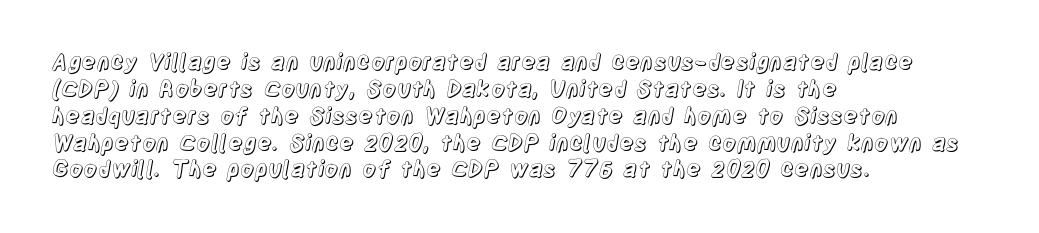
{"underline": "no", "align": "left", "line_spacing_ratio": 1.22, "letter_spacing": "normal", "letter_spacing_em": 0.0, "glyph_px": 22}
